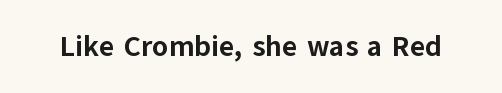
Q: Is the text bold? A: Yes.
Q: Is the text italic (slanted)? A: No, it is upright.
Q: Is the typeface a serif or a sans-serif typeface? A: Sans-serif.
Q: Is the text underlined? A: No.
Q: Is the spacing between letters normal or unusually wide? A: Normal.
Q: Width (condensed, normal, or wide)? A: Normal.
Q: Stroke contrast? A: Low.
Q: x-height? A: Medium.
Q: Monospaced? A: No.
